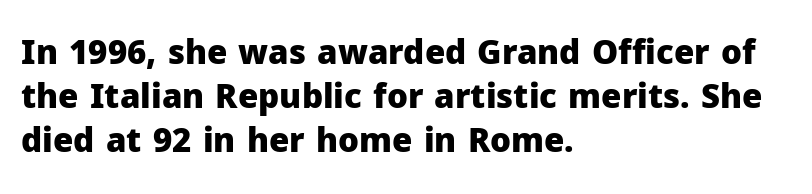
Standard letterfit; no display-style spreading of the glyphs. Notice how the passage keeps a crisp vertical edge on the left only. The passage shown is typed in a proportional face where columns would drift. The strokes are fattened all the way to bold. Nope, no serifs anywhere on these letters.
